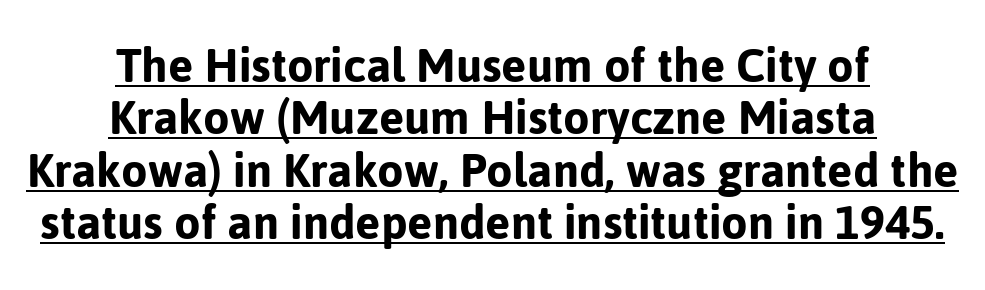
Q: Is the text italic (slanted)? A: No, it is upright.
Q: Is the typeface a serif or a sans-serif typeface? A: Sans-serif.
Q: Is the text underlined? A: Yes.
Q: How is the paragraph aligned? A: Centered.
Q: Is the spacing between letters normal or unusually wide? A: Normal.
Q: Is the spacing between lines tight, normal or loose? A: Tight.
Q: Width (condensed, normal, or wide)? A: Normal.
Q: Stroke contrast? A: Low.
Q: x-height? A: Medium.
Q: Monospaced? A: No.
